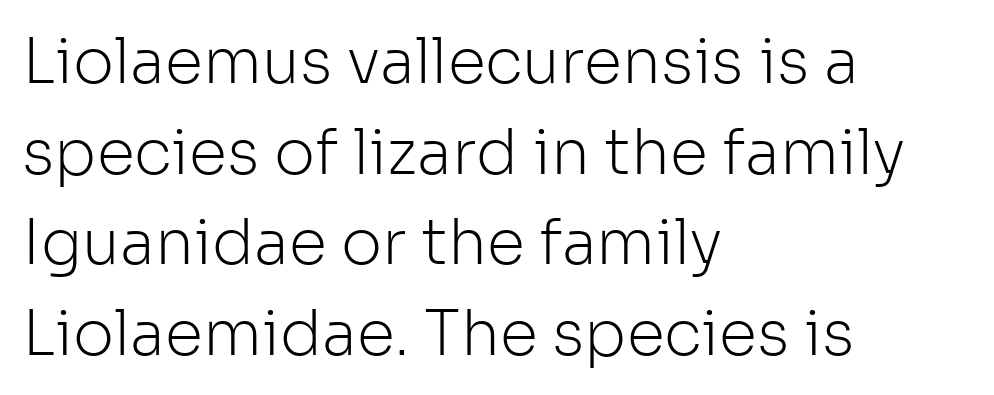
Q: Is the text bold? A: No.
Q: Is the text italic (slanted)? A: No, it is upright.
Q: Is the typeface a serif or a sans-serif typeface? A: Sans-serif.
Q: Is the text underlined? A: No.
Q: How is the paragraph aligned? A: Left-aligned.
Q: Is the spacing between letters normal or unusually wide? A: Normal.
Q: Is the spacing between lines tight, normal or loose? A: Normal.
Q: Width (condensed, normal, or wide)? A: Normal.
Q: Stroke contrast? A: Low.
Q: x-height? A: Medium.
Q: Monospaced? A: No.
